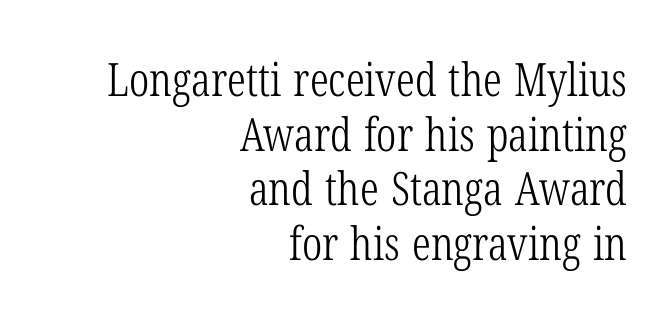
This sample uses a serif face. The foot of each line stays bare and open. Short and long lines alike share a common ending point at right. Each letter keeps its own natural width here, so spacing adapts to shape.
